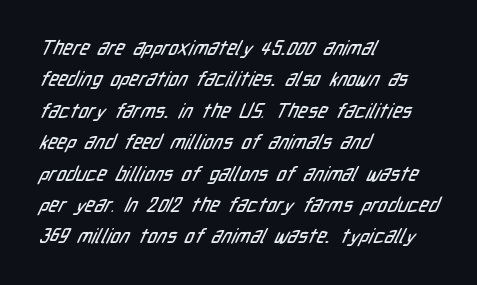
This sample keeps an unexceptional amount of space between lines. The type is set solid horizontally, with unmodified tracking. A clean baseline with only descenders dipping below it. All the whitespace from short lines collects on the right.
